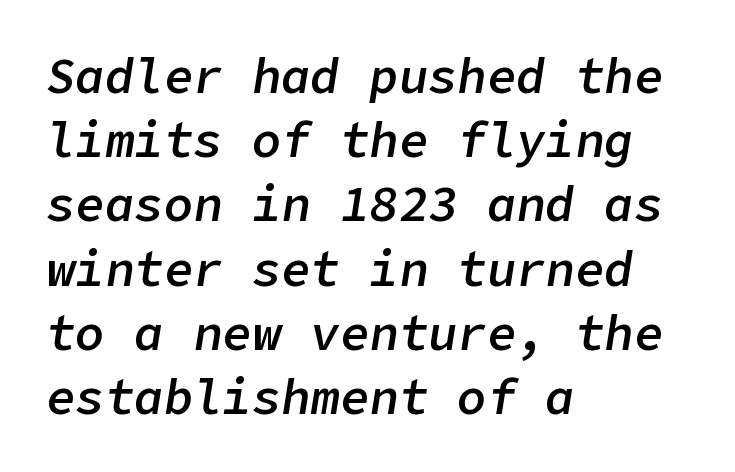
Q: Is the text bold? A: Semi-bold.
Q: Is the text italic (slanted)? A: Yes, it leans right by about 9 degrees.
Q: Is the text underlined? A: No.
Q: How is the paragraph aligned? A: Left-aligned.
Q: Is the spacing between letters normal or unusually wide? A: Normal.
Q: Is the spacing between lines tight, normal or loose? A: Normal.
Q: Width (condensed, normal, or wide)? A: Normal.
Q: Stroke contrast? A: Low.
Q: x-height? A: Medium.
